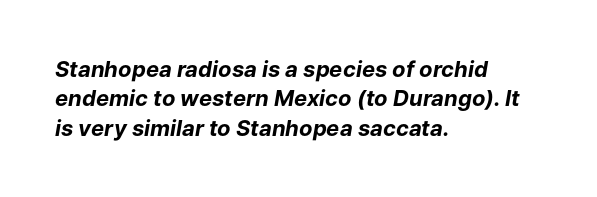
The image shows 22 px bold type, italic (leaning right); set left-aligned, normal line spacing (1.34x), normal letter spacing, not underlined.
